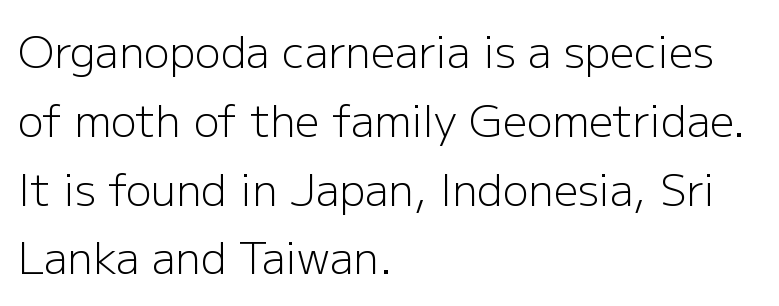
{"serif": "no", "italic": "no", "bold": "no", "weight": "light", "width": "normal", "stroke_contrast": "low", "x_height": "medium", "monospaced": "no", "underline": "no", "align": "left", "line_spacing": "normal", "line_spacing_ratio": 1.6, "letter_spacing": "normal", "letter_spacing_em": 0.0, "glyph_px": 43}
